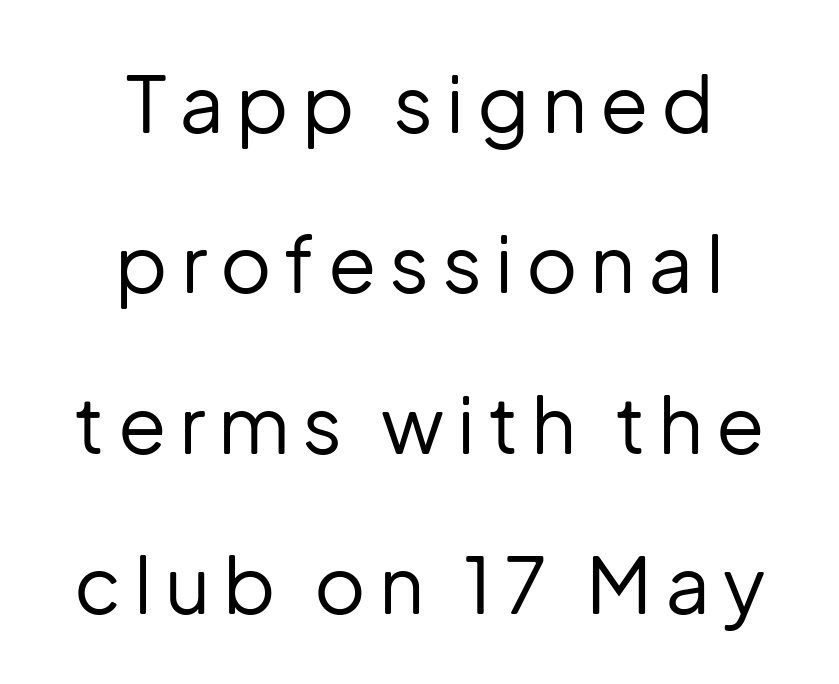
The image shows 79 px regular-weight sans-serif type, upright; set centered, loose line spacing (2.03x), not underlined; low stroke contrast and a medium x-height.
